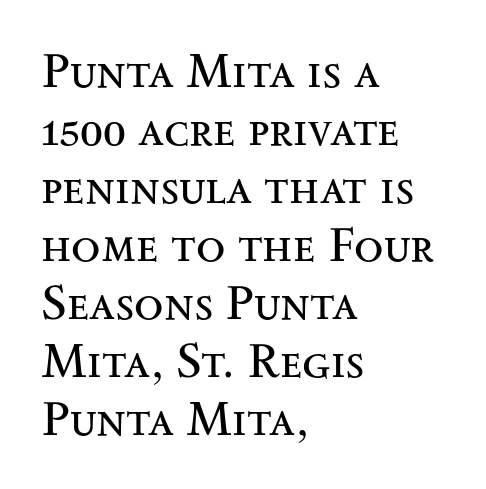
{"serif": "yes", "italic": "no", "bold": "no", "weight": "regular", "width": "wide", "stroke_contrast": "medium", "x_height": "small", "monospaced": "no", "underline": "no", "align": "left", "line_spacing_ratio": 1.21, "letter_spacing": "normal", "letter_spacing_em": 0.0, "glyph_px": 48}
